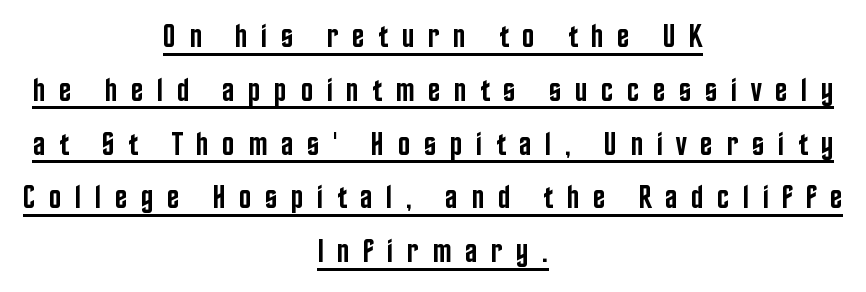
Casual observation: everything's sitting right in the middle. Think of a printed novel: that variable character pitch is what you see here. You could only call the tracking loose — the letters float apart. These characters rest on top of a visible drawn line.
